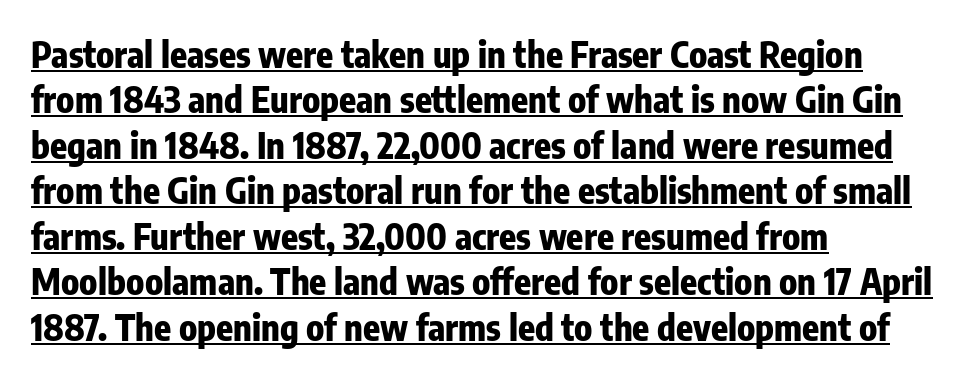
{"serif": "no", "italic": "no", "bold": "yes", "weight": "heavy", "width": "condensed", "stroke_contrast": "low", "x_height": "medium", "monospaced": "no", "underline": "yes", "align": "left", "line_spacing": "normal", "line_spacing_ratio": 1.3, "letter_spacing": "normal", "letter_spacing_em": 0.0, "glyph_px": 35}
